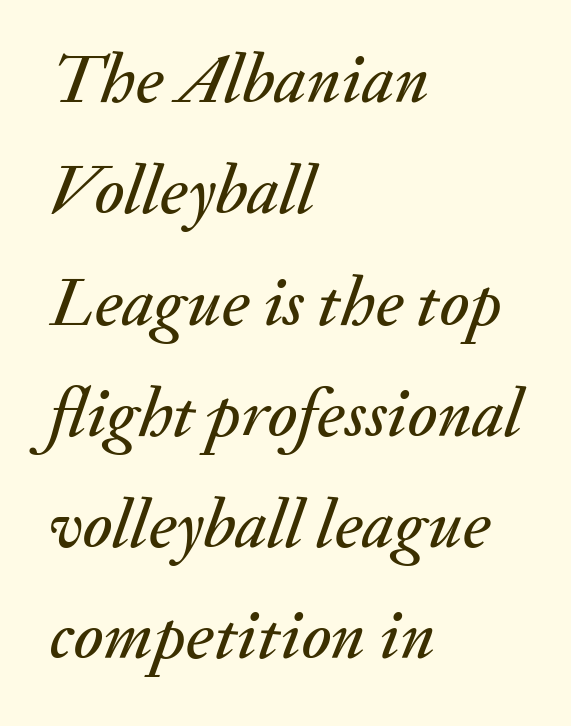
The rendering anchors every line to the left-hand side. Students, note that the glyphs here touch the page at normal intervals. The rendering uses natural spacing where letterforms have individual widths. Each new line begins a customary step beneath the previous one. This is oblique type, the kind used for emphasis or titles. The zone under the glyphs is completely vacant.
